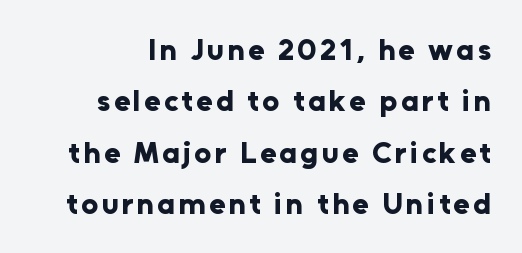
Nothing sits at the stroke ends, so this counts as sans-serif. The rendering uses natural spacing where letterforms have individual widths. Notice how the stems are strictly vertical — no italics here. A bare baseline throughout the passage.
